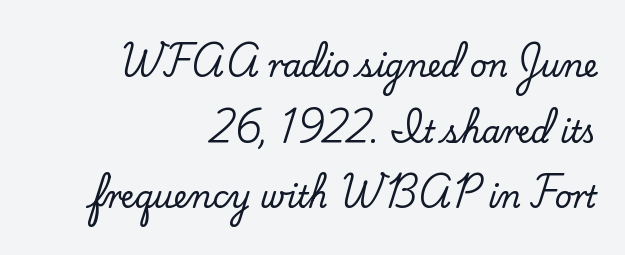
Q: Is the text italic (slanted)? A: Yes.
Q: Is the typeface a serif or a sans-serif typeface? A: Serif.
Q: Is the text underlined? A: No.
Q: How is the paragraph aligned? A: Right-aligned.
Q: Is the spacing between letters normal or unusually wide? A: Normal.
Q: Is the spacing between lines tight, normal or loose? A: Loose.
Q: Width (condensed, normal, or wide)? A: Normal.
Q: Stroke contrast? A: Low.
Q: x-height? A: Small.
Q: Monospaced? A: No.
